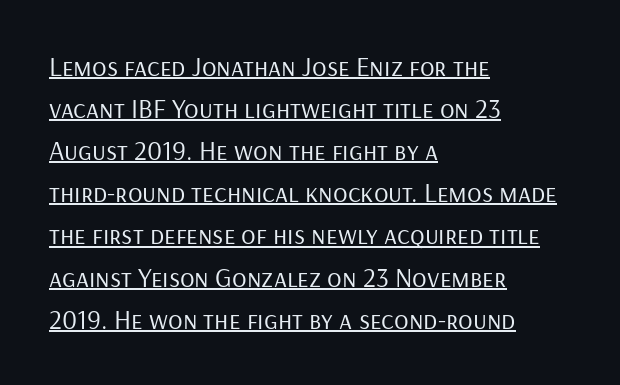
Q: Is the text bold? A: No.
Q: Is the text italic (slanted)? A: No, it is upright.
Q: Is the text underlined? A: Yes.
Q: How is the paragraph aligned? A: Left-aligned.
Q: Is the spacing between letters normal or unusually wide? A: Normal.
Q: Is the spacing between lines tight, normal or loose? A: Normal.
